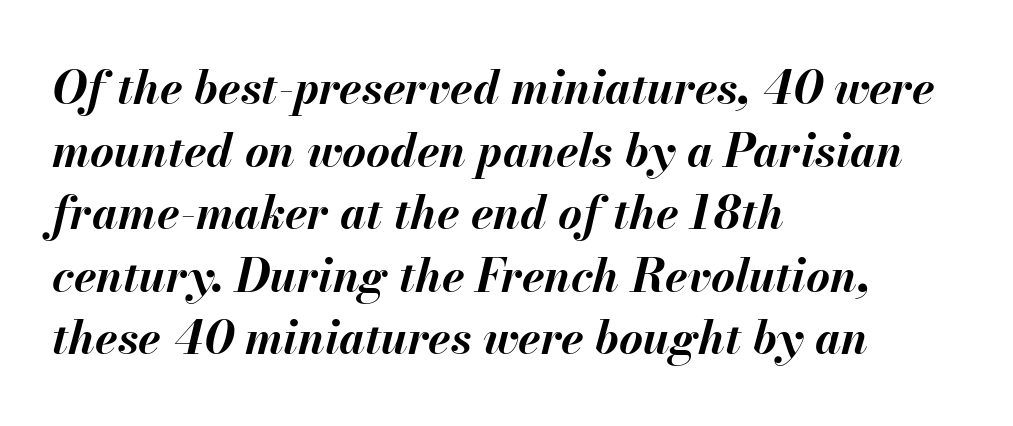
The image shows 46 px bold type, italic (leaning right); set left-aligned, normal line spacing (1.36x), normal letter spacing, not underlined; medium stroke contrast and a small x-height.
